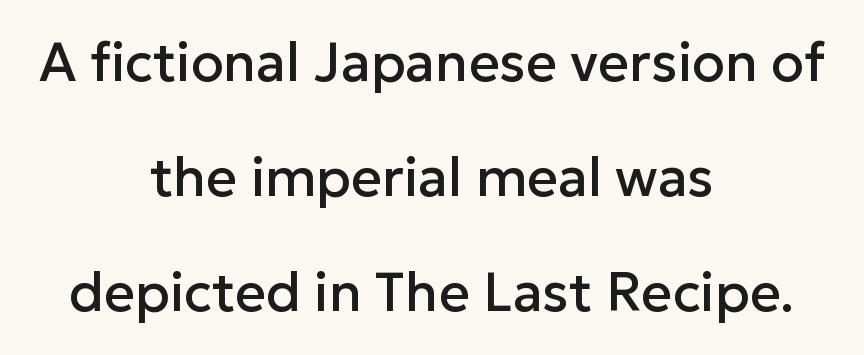
The image shows 54 px sans-serif type, upright; set centered, loose line spacing (2.13x), normal letter spacing, not underlined; low stroke contrast and a medium x-height.
